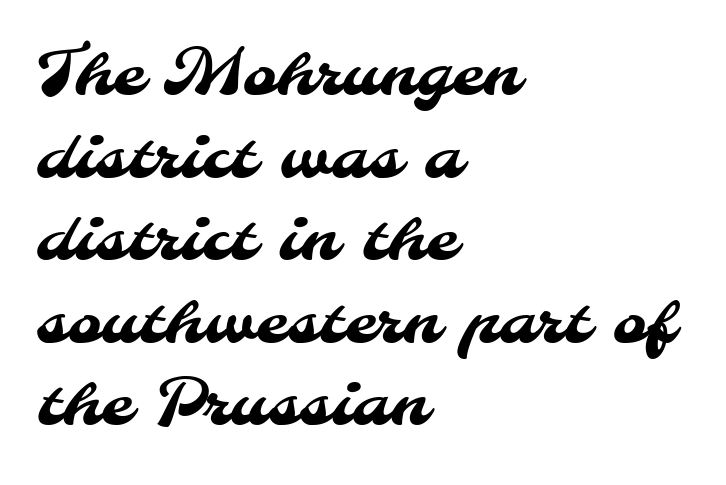
Standard letterfit; no display-style spreading of the glyphs. In terms of leading, this rendering sits right in the middle. Descender tails drop into unmarked territory. All the whitespace from short lines collects on the right. Each letter keeps its own natural width here, so spacing adapts to shape. The text was rendered using a sans face with plain stroke endings.
